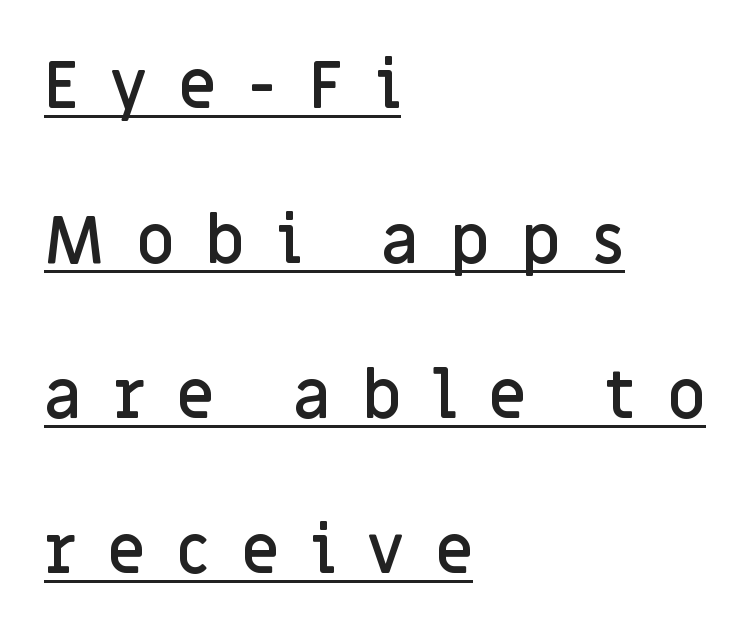
The image shows 66 px semibold sans-serif type, upright; set left-aligned, loose line spacing (2.35x), unusually wide letter spacing (+0.47 em), underlined; low stroke contrast and a large x-height.
